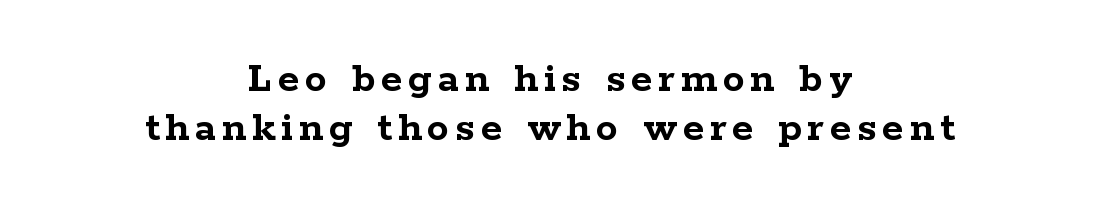
{"serif": "yes", "italic": "no", "bold": "yes", "weight": "semibold", "width": "wide", "stroke_contrast": "low", "x_height": "medium", "monospaced": "no", "underline": "no", "align": "center", "line_spacing": "tight", "line_spacing_ratio": 1.12, "glyph_px": 44}
